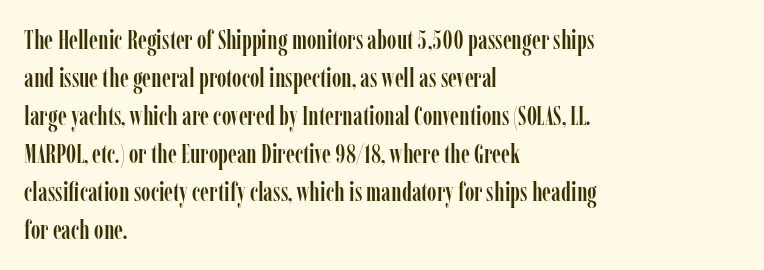
Vertical strokes here are truly vertical. Inter-character spacing is left at the font's built-in metrics. Beneath every word, the page is bare. The typesetter chose a ragged-right arrangement here. Quick note: interline space is typical.
